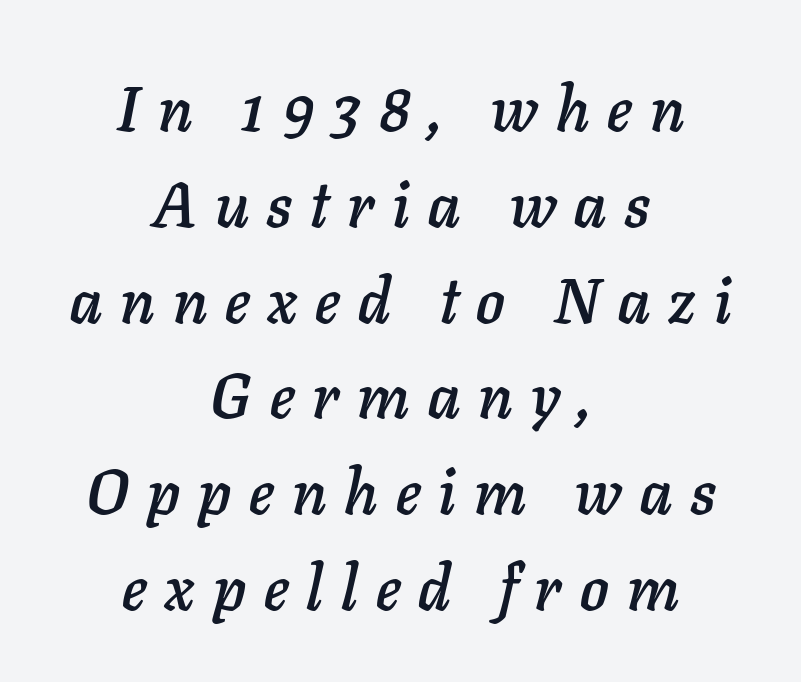
The image shows 63 px text type, italic (leaning right); set centered, normal line spacing (1.52x), unusually wide letter spacing (+0.29 em), not underlined; low stroke contrast and a medium x-height.
